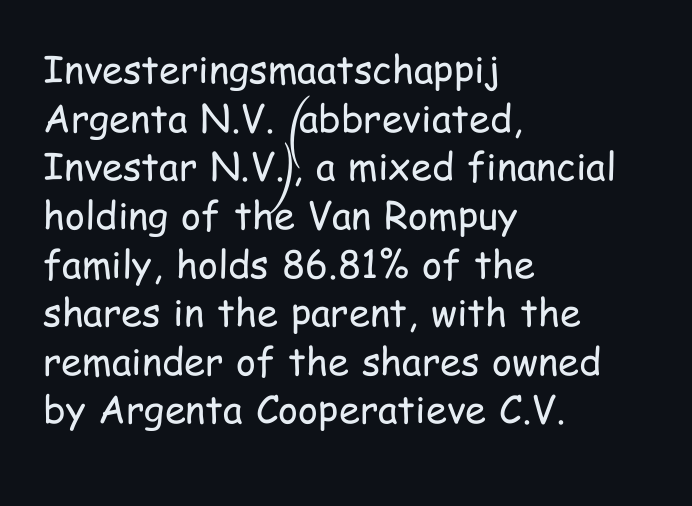
Words float on clear page, feet unadorned. The designer went with a sans here, leaving each stem footless. Stroke mass is kept to a normal reading level or below. This is roman type, the default non-slanted kind. The lines are quadded left.
